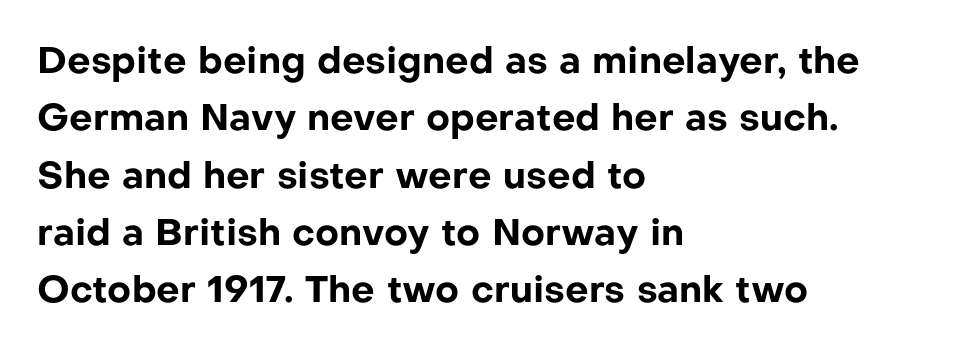
Q: Is the text bold? A: Yes.
Q: Is the text italic (slanted)? A: No, it is upright.
Q: Is the typeface a serif or a sans-serif typeface? A: Sans-serif.
Q: Is the text underlined? A: No.
Q: How is the paragraph aligned? A: Left-aligned.
Q: Is the spacing between letters normal or unusually wide? A: Normal.
Q: Is the spacing between lines tight, normal or loose? A: Normal.
Q: Width (condensed, normal, or wide)? A: Normal.
Q: Stroke contrast? A: Low.
Q: x-height? A: Medium.
Q: Monospaced? A: No.
